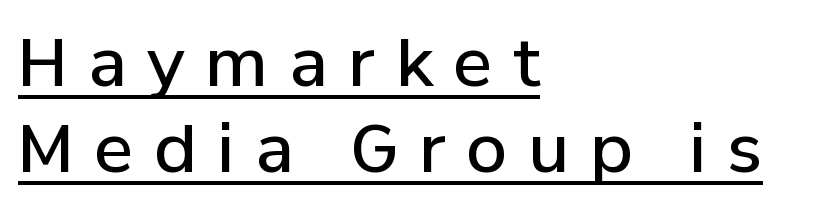
{"serif": "no", "italic": "no", "bold": "semi", "weight": "semibold", "width": "normal", "stroke_contrast": "low", "x_height": "medium", "monospaced": "no", "underline": "yes", "align": "left", "line_spacing": "normal", "line_spacing_ratio": 1.3, "letter_spacing": "wide", "letter_spacing_em": 0.31, "glyph_px": 66}
